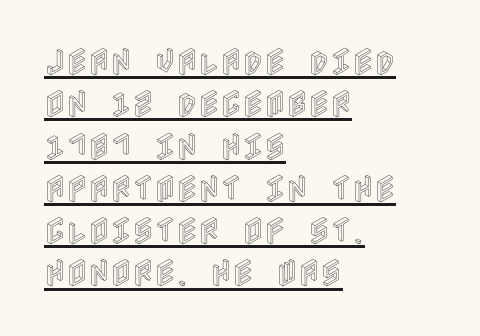
Q: Is the text italic (slanted)? A: No, it is upright.
Q: Is the text underlined? A: Yes.
Q: How is the paragraph aligned? A: Left-aligned.
Q: Is the spacing between letters normal or unusually wide? A: Normal.
Q: Is the spacing between lines tight, normal or loose? A: Normal.
Q: Width (condensed, normal, or wide)? A: Condensed.
Q: x-height? A: Large.
